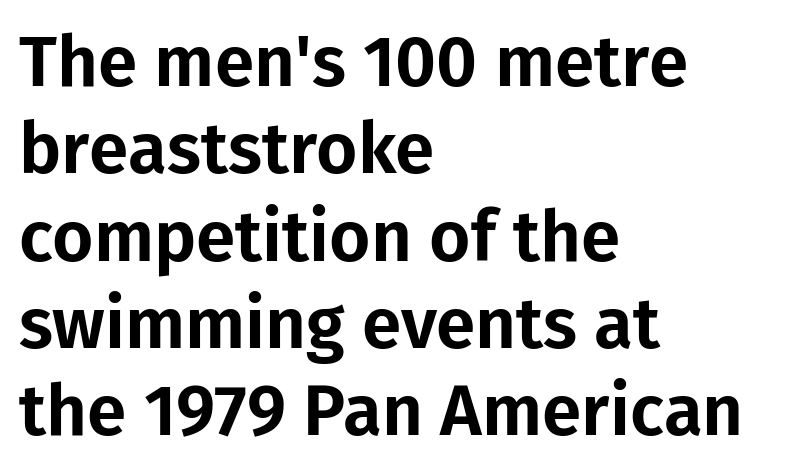
{"serif": "no", "italic": "no", "width": "normal", "stroke_contrast": "low", "x_height": "medium", "monospaced": "no", "underline": "no", "align": "left", "line_spacing_ratio": 1.23, "letter_spacing": "normal", "letter_spacing_em": 0.0, "glyph_px": 71}
